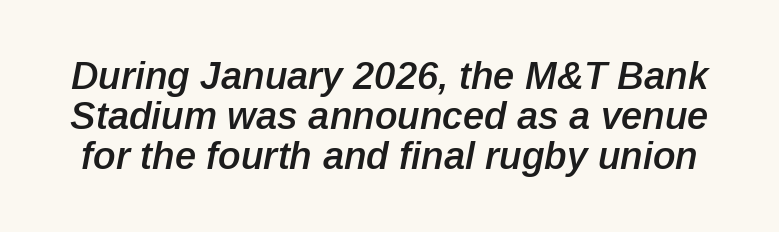
No extra tracking has been applied to these lines. The rendering uses a semibold face; strokes are thickened but not to full bold. The typography opts for an oblique posture over an upright one. Proportional: the letters do not fall into vertical columns. Nobody drew a line under any word here. Students, observe: this is what under-led, compact text looks like.
